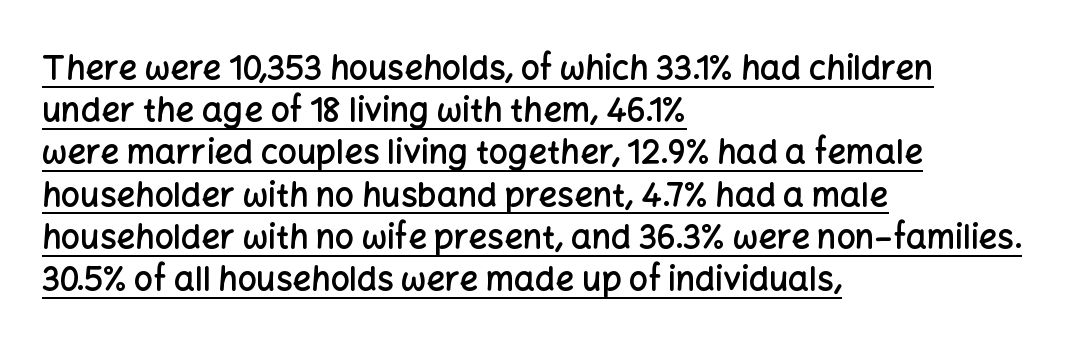
{"serif": "no", "italic": "no", "bold": "semi", "weight": "semibold", "width": "normal", "stroke_contrast": "low", "x_height": "medium", "monospaced": "no", "underline": "yes", "align": "left", "line_spacing": "normal", "line_spacing_ratio": 1.28, "letter_spacing": "normal", "letter_spacing_em": 0.0, "glyph_px": 33}
